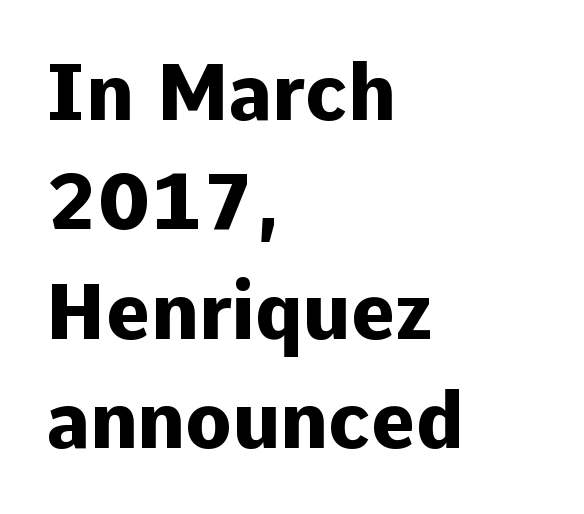
Q: Is the text bold? A: Yes.
Q: Is the text italic (slanted)? A: No, it is upright.
Q: Is the typeface a serif or a sans-serif typeface? A: Sans-serif.
Q: Is the text underlined? A: No.
Q: How is the paragraph aligned? A: Left-aligned.
Q: Is the spacing between letters normal or unusually wide? A: Normal.
Q: Is the spacing between lines tight, normal or loose? A: Normal.
Q: Width (condensed, normal, or wide)? A: Normal.
Q: Stroke contrast? A: Low.
Q: x-height? A: Medium.
Q: Monospaced? A: No.
